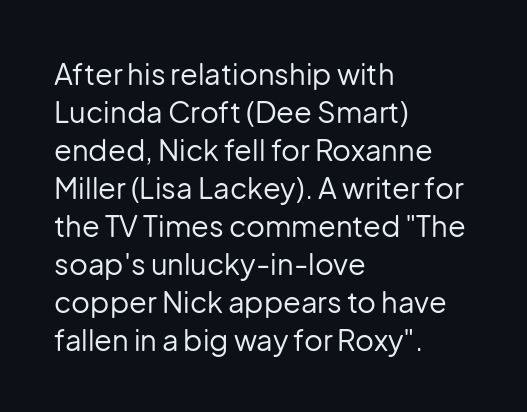
The image shows 29 px regular-weight sans-serif type, upright; set left-aligned, normal line spacing (1.31x), normal letter spacing, not underlined; low stroke contrast and a medium x-height.
